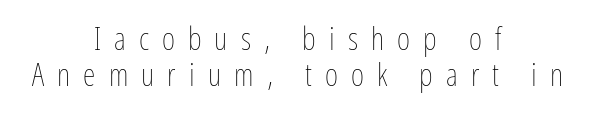
Unmarked baselines from the first word to the last. Typeset on center — no edge is straight. Think standard paragraph weight, or any step lighter than that. Observe the wide spacing: letters keep a clear distance from each other.
